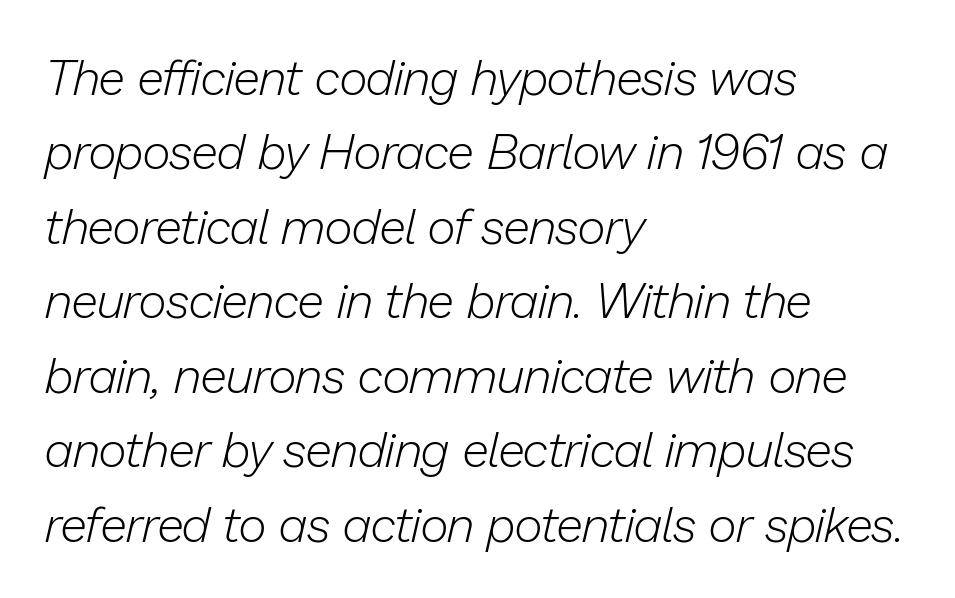
{"italic": "yes", "lean": "right", "slant_degrees": 13, "bold": "no", "weight": "light", "width": "normal", "stroke_contrast": "low", "x_height": "medium", "monospaced": "no", "underline": "no", "align": "left", "line_spacing": "normal", "line_spacing_ratio": 1.52, "letter_spacing": "normal", "letter_spacing_em": 0.0, "glyph_px": 49}
